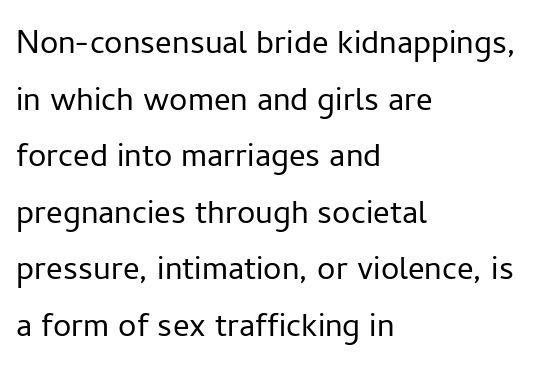
Vertically, the passage feels balanced, rows spaced as you'd expect. The axis of the letterforms is exactly vertical. A quiet, ordinary-to-light weight characterises the typeface. The ragged edge is on the right, which tells us the setting is flush left.
